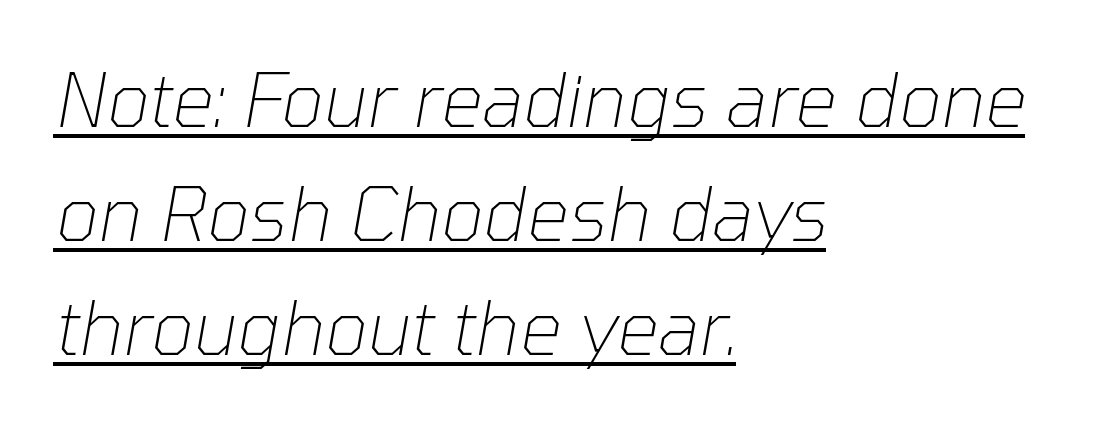
{"italic": "yes", "lean": "right", "slant_degrees": 10, "bold": "no", "weight": "thin", "width": "normal", "stroke_contrast": "low", "x_height": "medium", "monospaced": "no", "underline": "yes", "align": "left", "line_spacing": "normal", "line_spacing_ratio": 1.54, "letter_spacing": "normal", "letter_spacing_em": 0.0, "glyph_px": 74}
